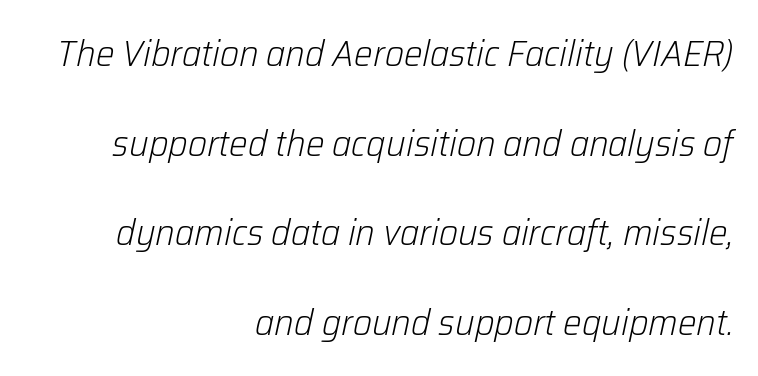
The image shows 37 px light type, italic (leaning right); set right-aligned, loose line spacing (2.42x), normal letter spacing, not underlined; low stroke contrast and a medium x-height.
